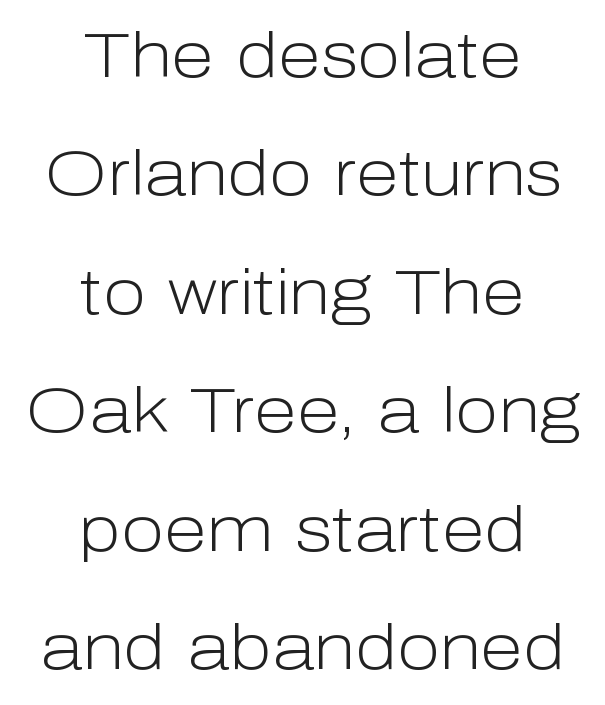
{"serif": "no", "italic": "no", "bold": "no", "weight": "light", "width": "normal", "stroke_contrast": "low", "x_height": "medium", "monospaced": "no", "underline": "no", "align": "center", "line_spacing_ratio": 1.88, "letter_spacing": "normal", "letter_spacing_em": 0.0, "glyph_px": 63}
